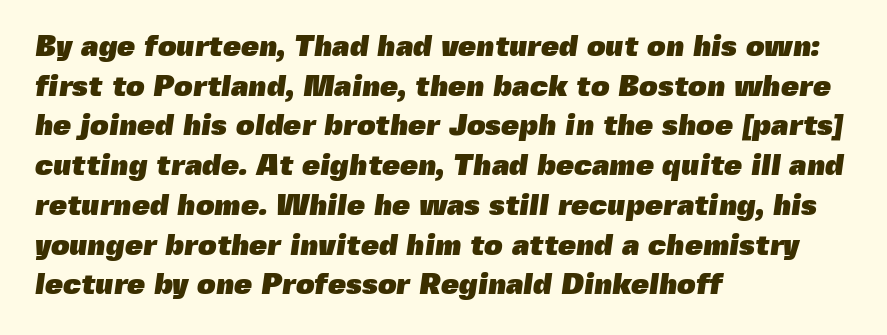
The image shows 29 px heavy sans-serif type; set left-aligned, normal line spacing (1.37x), normal letter spacing, not underlined; a medium x-height.
